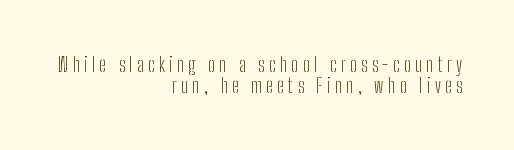
{"italic": "no", "bold": "no", "underline": "no", "align": "right", "line_spacing": "tight", "line_spacing_ratio": 1.05, "letter_spacing": "wide", "letter_spacing_em": 0.22, "glyph_px": 20}
